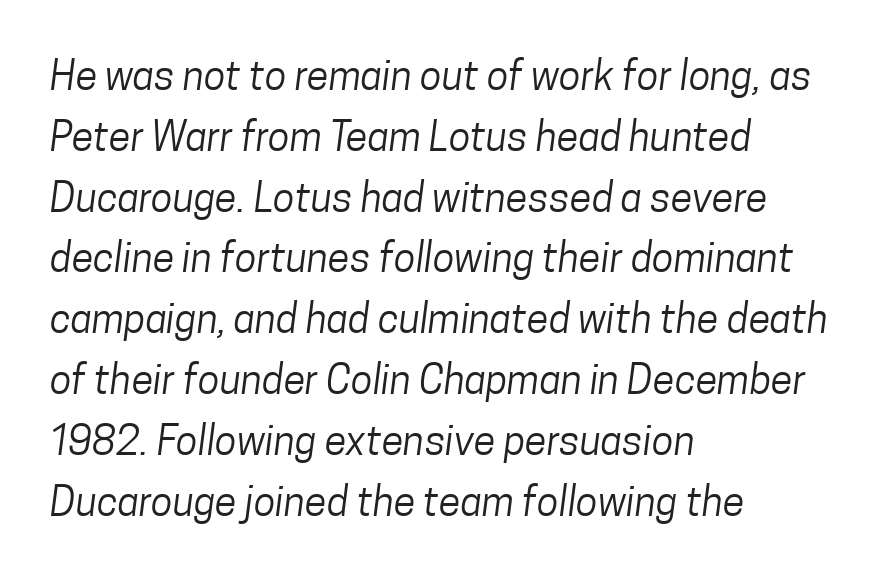
Q: Is the text bold? A: No.
Q: Is the typeface a serif or a sans-serif typeface? A: Sans-serif.
Q: Is the text underlined? A: No.
Q: How is the paragraph aligned? A: Left-aligned.
Q: Is the spacing between letters normal or unusually wide? A: Normal.
Q: Is the spacing between lines tight, normal or loose? A: Normal.
Q: Width (condensed, normal, or wide)? A: Condensed.
Q: Stroke contrast? A: Low.
Q: x-height? A: Medium.
Q: Monospaced? A: No.
